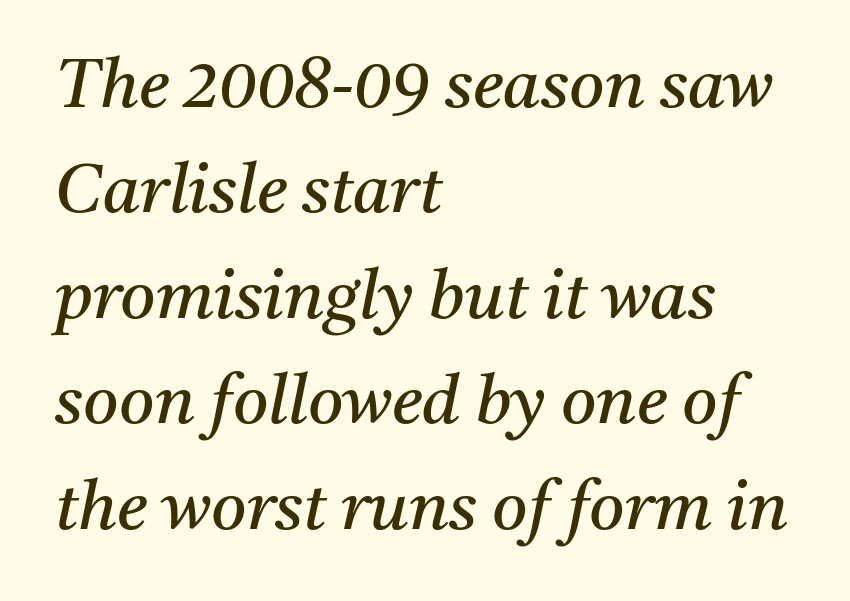
The image shows 68 px regular-weight serif type, italic (leaning right); set left-aligned, normal line spacing (1.55x), normal letter spacing, not underlined; medium stroke contrast and a medium x-height.
